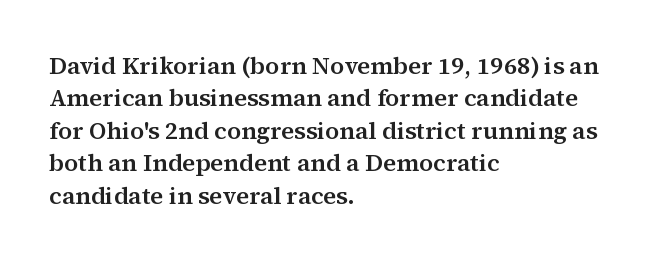
Glyph-to-glyph distance matches everyday printed text. Teacher's note: observe the even left margin — that is flush-left alignment. Type without underlining. This sample keeps an unexceptional amount of space between lines. This is roman type, the default non-slanted kind.
